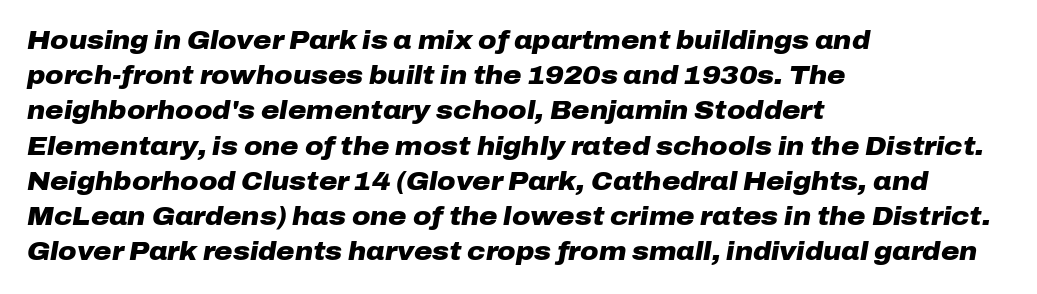
If you drew a ruler down the left edge, every line would touch it. The rows are spaced the way most documents space them. Heavy-handed strokes throughout: this text is bold. These lines keep a tight, regular rhythm from letter to letter. The rendering applies a slant to the glyphs. The foot of each line stays bare and open.
